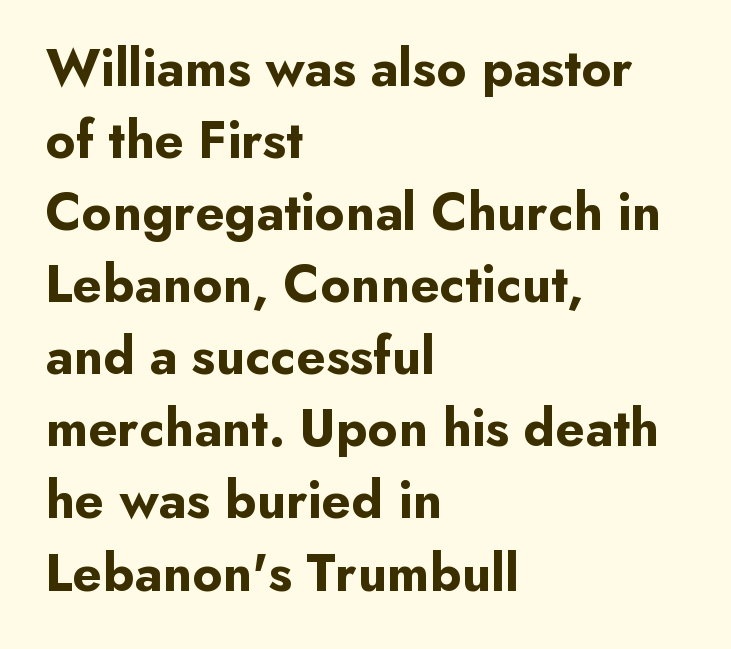
{"serif": "no", "italic": "no", "bold": "yes", "weight": "bold", "width": "normal", "stroke_contrast": "low", "x_height": "small", "monospaced": "no", "underline": "no", "align": "left", "line_spacing": "normal", "line_spacing_ratio": 1.36, "letter_spacing": "normal", "letter_spacing_em": 0.0, "glyph_px": 53}
